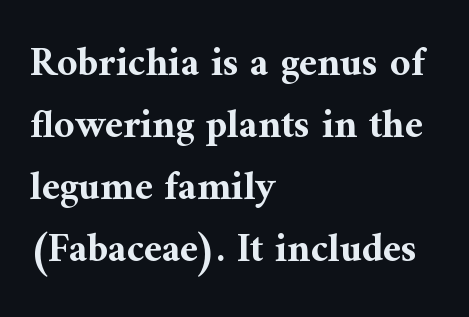
The image shows 40 px bold serif type, upright; set left-aligned, normal line spacing (1.55x), normal letter spacing, not underlined; medium stroke contrast and a medium x-height.
